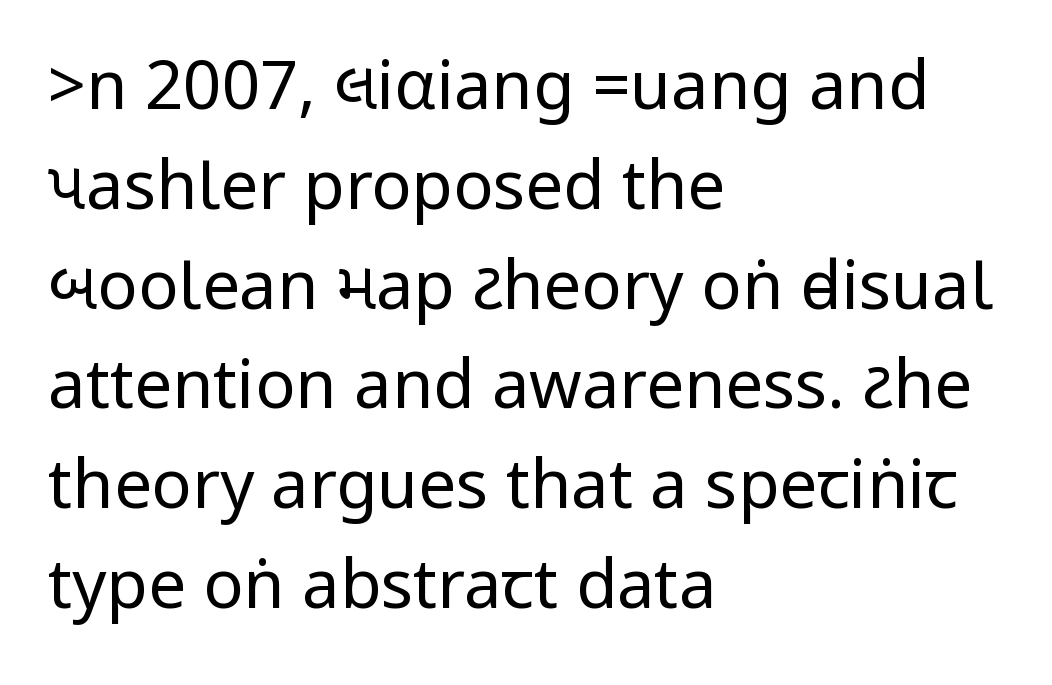
The image shows 67 px regular-weight, condensed sans-serif type, upright; set left-aligned, normal line spacing (1.49x), normal letter spacing, not underlined; low stroke contrast.
